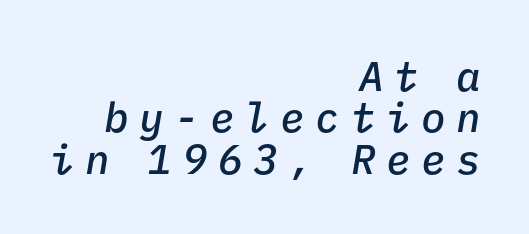
Q: Is the text bold? A: Semi-bold.
Q: Is the text italic (slanted)? A: Yes, it leans right by about 9 degrees.
Q: Is the text underlined? A: No.
Q: How is the paragraph aligned? A: Right-aligned.
Q: Is the spacing between letters normal or unusually wide? A: Unusually wide.
Q: Is the spacing between lines tight, normal or loose? A: Tight.
Q: Width (condensed, normal, or wide)? A: Normal.
Q: Stroke contrast? A: Low.
Q: x-height? A: Medium.
Q: Monospaced? A: Yes.
